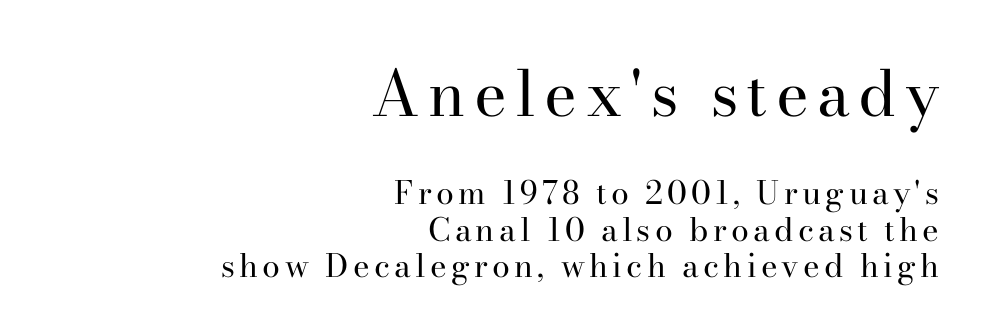
The image shows 63 px regular-weight serif type, upright; set right-aligned, tight line spacing (1.15x), not underlined; the first (top) block is 1.97x larger; high stroke contrast and a small x-height.
